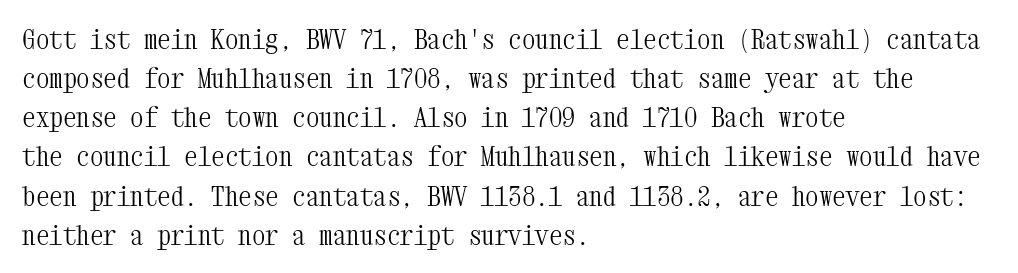
The image shows 27 px text type, upright; set left-aligned, normal line spacing (1.45x), normal letter spacing, not underlined.
